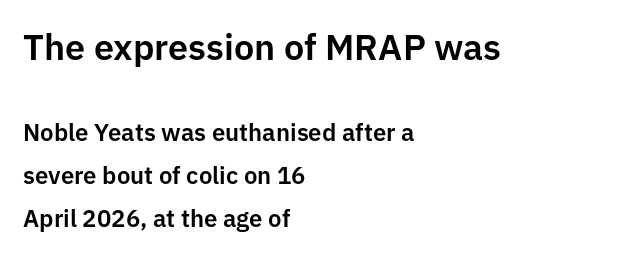
These lines stack with their left ends in a neat column. Glance below the letters and you will spot only blank space. Is this a sans? Yes — the strokes have no serifs. Caption: standard tracking, unaltered.
